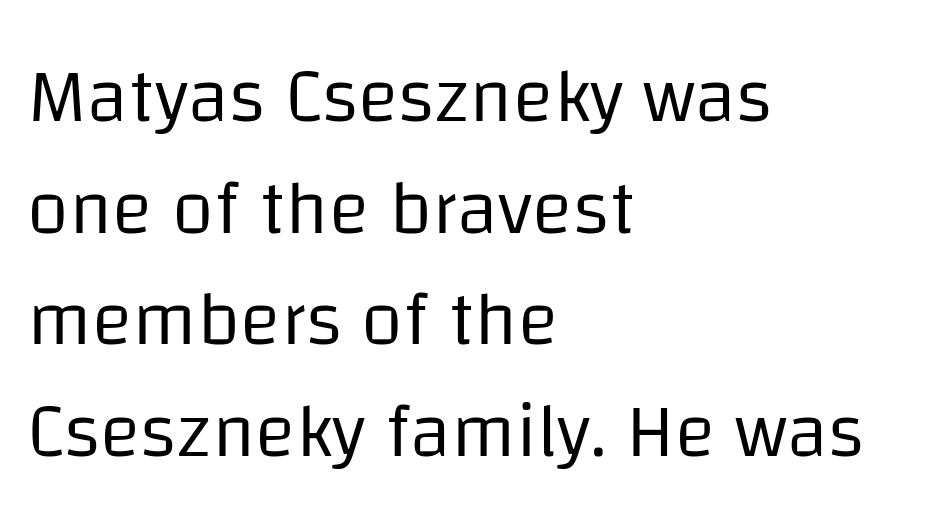
The image shows 76 px regular-weight sans-serif type, upright; set left-aligned, normal line spacing (1.47x), normal letter spacing, not underlined; low stroke contrast and a large x-height.
